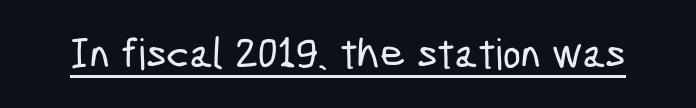
The image shows 43 px condensed sans-serif type; set normal letter spacing, underlined; low stroke contrast and a medium x-height.
